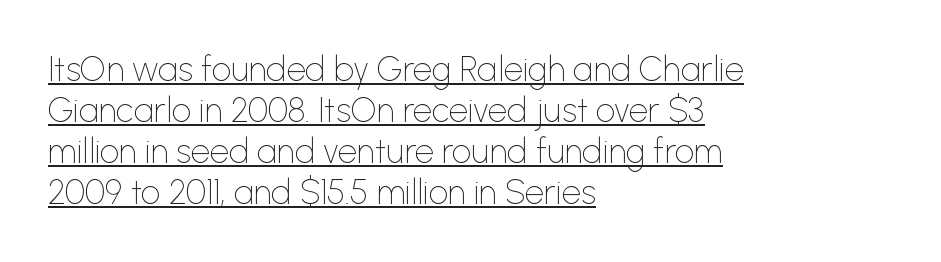
{"serif": "no", "italic": "no", "bold": "no", "weight": "thin", "width": "normal", "stroke_contrast": "low", "x_height": "medium", "monospaced": "no", "underline": "yes", "align": "left", "line_spacing_ratio": 1.21, "letter_spacing": "normal", "letter_spacing_em": 0.0, "glyph_px": 34}
